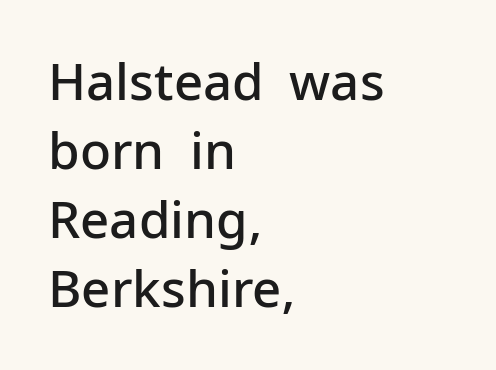
{"serif": "no", "italic": "no", "bold": "semi", "weight": "semibold", "width": "normal", "stroke_contrast": "low", "x_height": "medium", "monospaced": "no", "underline": "no", "align": "left", "line_spacing": "normal", "line_spacing_ratio": 1.35, "letter_spacing": "normal", "letter_spacing_em": 0.0, "glyph_px": 51}
